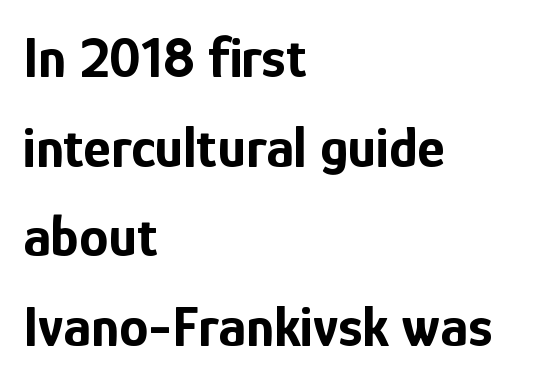
Students, this is bold: see how much ink each stroke carries. The paragraph shown leans on its left margin. The rendering uses natural spacing where letterforms have individual widths. What's the leading like? Ordinary, nothing unusual. A typesetter would mark this as roman, not italic.
